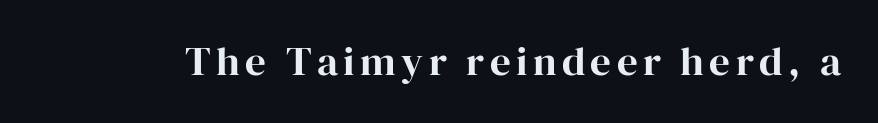
{"serif": "yes", "italic": "no", "width": "normal", "stroke_contrast": "high", "x_height": "medium", "monospaced": "no", "underline": "no", "glyph_px": 41}
